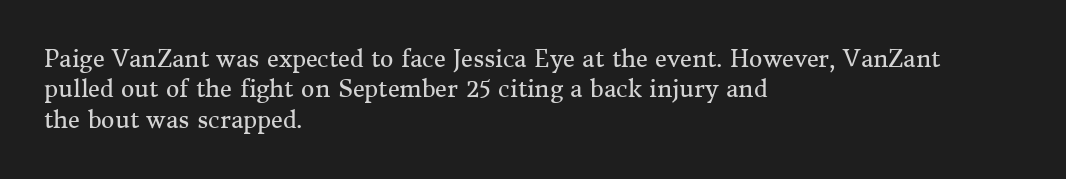
The image shows 23 px text type, upright; set left-aligned, normal line spacing (1.32x), normal letter spacing, not underlined.
